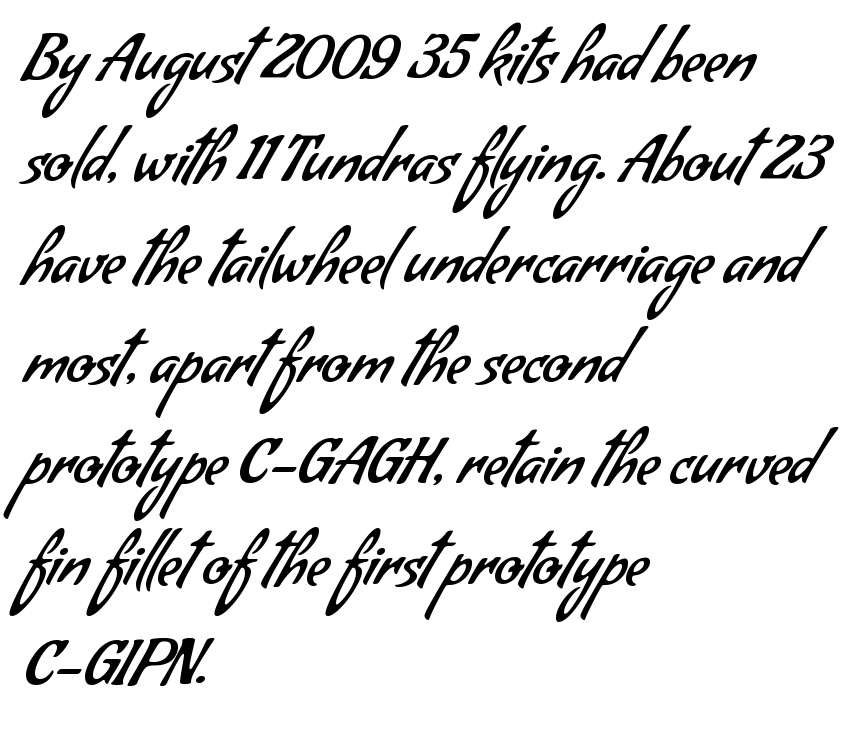
These lines sit exactly where default settings would place them. Spacing verdict: proportional, widths tailored to each character. Vertical stems look standard width or narrower in stroke. Glyph-to-glyph distance matches everyday printed text.
